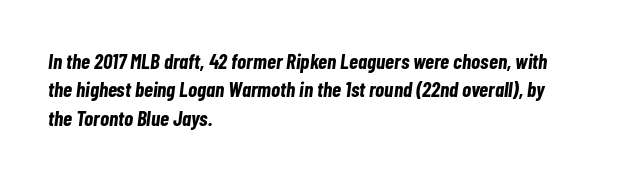
{"italic": "yes", "lean": "right", "slant_degrees": 7, "bold": "yes", "underline": "no", "align": "left", "line_spacing": "normal", "line_spacing_ratio": 1.35, "letter_spacing": "normal", "letter_spacing_em": 0.0, "glyph_px": 21}
